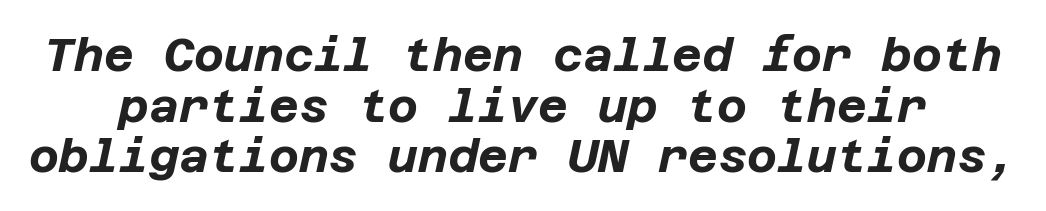
Q: Is the text bold? A: Yes.
Q: Is the text italic (slanted)? A: Yes, it leans right by about 12 degrees.
Q: Is the text underlined? A: No.
Q: Is the spacing between letters normal or unusually wide? A: Normal.
Q: Is the spacing between lines tight, normal or loose? A: Tight.
Q: Width (condensed, normal, or wide)? A: Normal.
Q: Stroke contrast? A: Low.
Q: x-height? A: Large.
